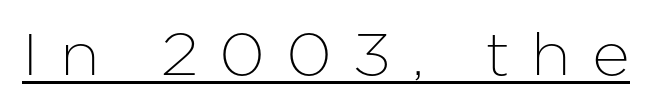
Q: Is the text italic (slanted)? A: No, it is upright.
Q: Is the typeface a serif or a sans-serif typeface? A: Sans-serif.
Q: Is the text underlined? A: Yes.
Q: Is the spacing between letters normal or unusually wide? A: Unusually wide.
Q: Width (condensed, normal, or wide)? A: Normal.
Q: Stroke contrast? A: Low.
Q: x-height? A: Medium.
Q: Monospaced? A: No.
